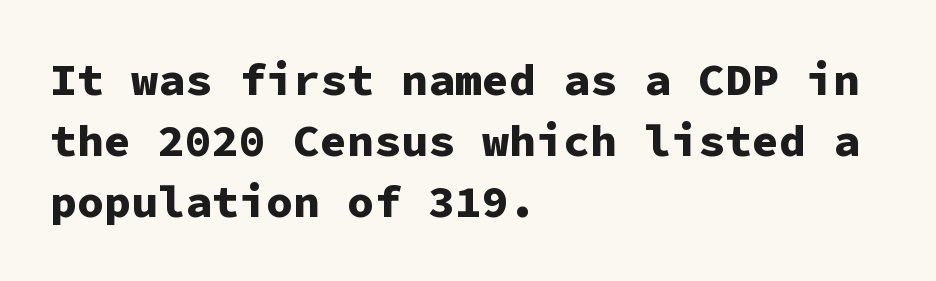
{"serif": "no", "italic": "no", "bold": "yes", "weight": "bold", "width": "normal", "stroke_contrast": "low", "x_height": "medium", "monospaced": "yes", "underline": "no", "align": "left", "line_spacing": "normal", "line_spacing_ratio": 1.36, "letter_spacing": "normal", "letter_spacing_em": 0.0, "glyph_px": 45}
